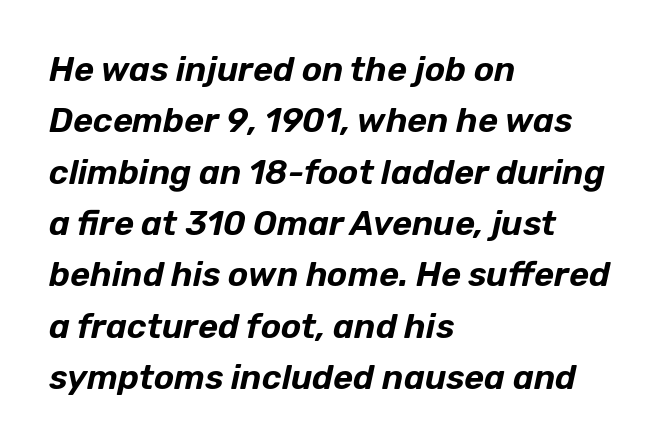
The ragged edge is on the right, which tells us the setting is flush left. Is this a fixed-width face? No — the glyphs have proportional, varying widths. Has an underline been added? It has not. The axis of the letterforms is tilted away from vertical.
